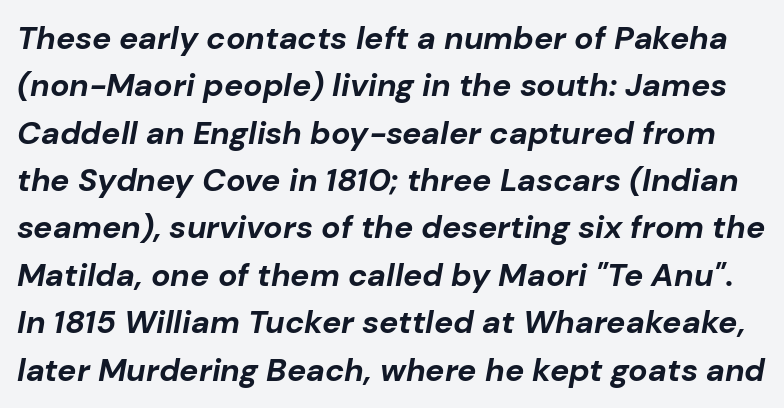
The image shows 32 px bold type, italic (leaning right); set normal line spacing (1.48x), normal letter spacing, not underlined; low stroke contrast and a medium x-height.
